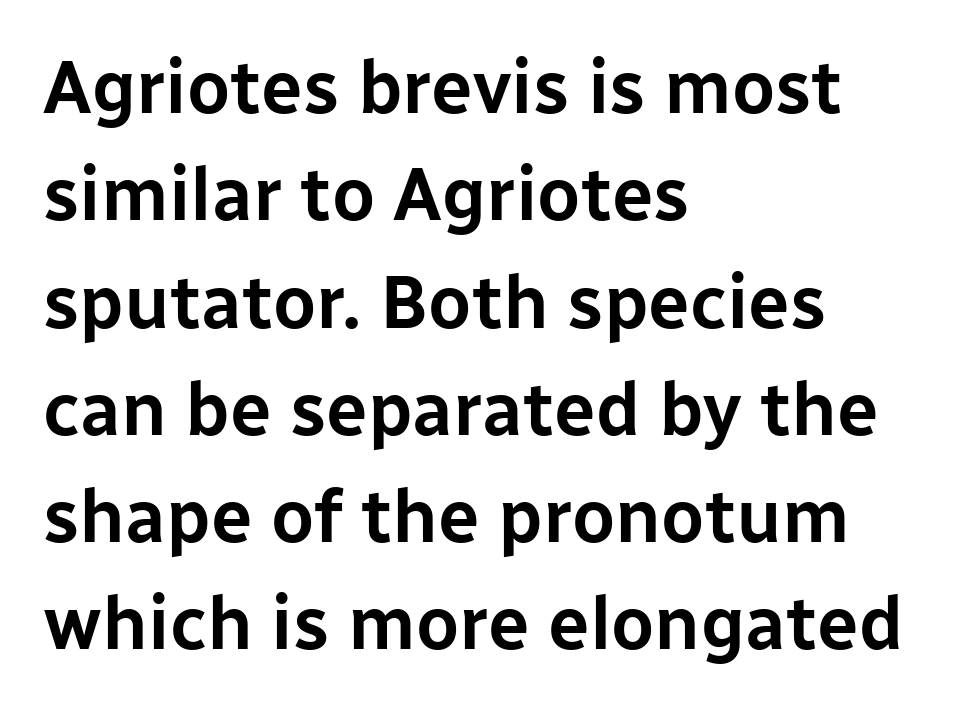
{"serif": "no", "italic": "no", "width": "normal", "stroke_contrast": "low", "x_height": "medium", "monospaced": "no", "underline": "no", "align": "left", "line_spacing": "normal", "line_spacing_ratio": 1.45, "letter_spacing": "normal", "letter_spacing_em": 0.0, "glyph_px": 74}
